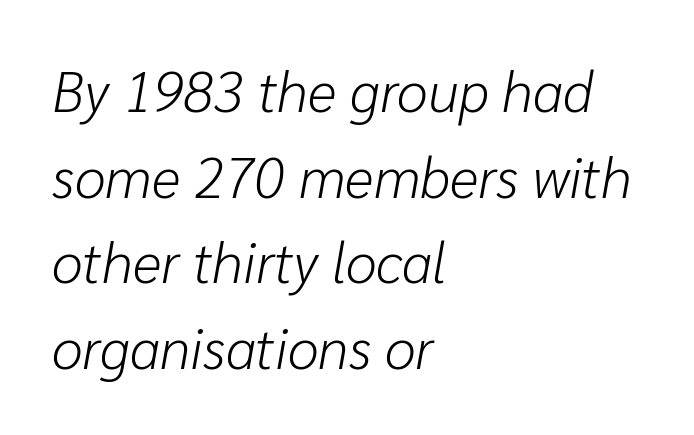
The image shows 56 px light type, italic (leaning right); set left-aligned, normal line spacing (1.53x), normal letter spacing, not underlined; low stroke contrast and a medium x-height.
